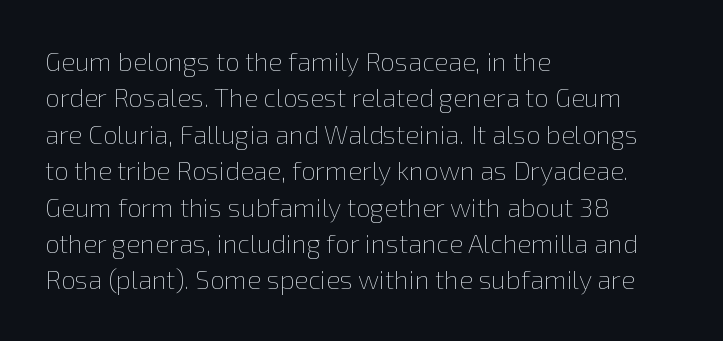
Short and long lines alike share a common starting point at left. The typeface has the unassuming heft of standard copy or less. Is the letter spacing exaggerated? No — it looks like the ordinary default. Has an underline been added? It has not. Posture: vertical.
